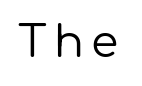
Q: Is the text bold? A: No.
Q: Is the text italic (slanted)? A: No, it is upright.
Q: Is the typeface a serif or a sans-serif typeface? A: Sans-serif.
Q: Is the text underlined? A: No.
Q: Width (condensed, normal, or wide)? A: Normal.
Q: Stroke contrast? A: Low.
Q: x-height? A: Medium.
Q: Monospaced? A: No.
